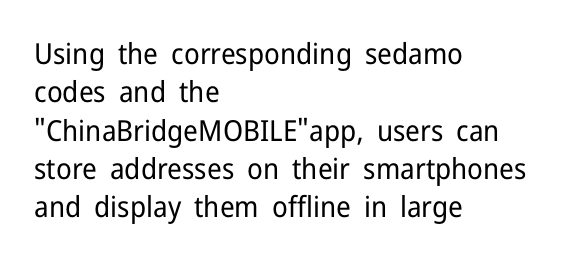
Q: Is the text bold? A: No.
Q: Is the text italic (slanted)? A: No, it is upright.
Q: Is the typeface a serif or a sans-serif typeface? A: Sans-serif.
Q: Is the text underlined? A: No.
Q: How is the paragraph aligned? A: Left-aligned.
Q: Is the spacing between letters normal or unusually wide? A: Normal.
Q: Is the spacing between lines tight, normal or loose? A: Normal.
Q: Width (condensed, normal, or wide)? A: Normal.
Q: Stroke contrast? A: Low.
Q: x-height? A: Medium.
Q: Monospaced? A: No.
